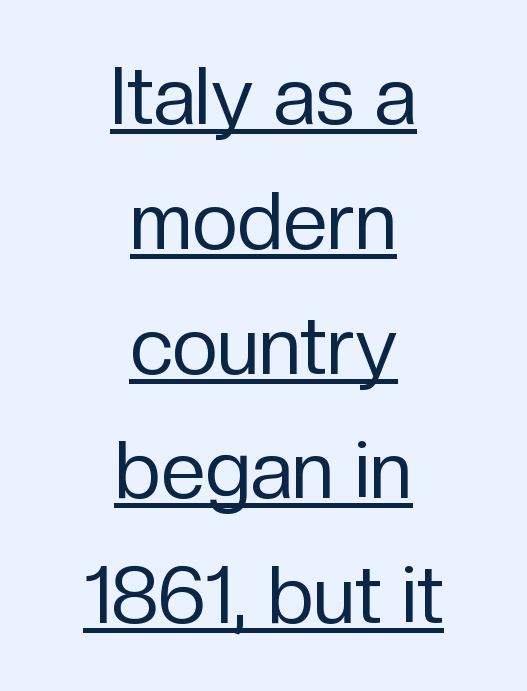
Q: Is the text bold? A: No.
Q: Is the text italic (slanted)? A: No, it is upright.
Q: Is the typeface a serif or a sans-serif typeface? A: Sans-serif.
Q: Is the text underlined? A: Yes.
Q: How is the paragraph aligned? A: Centered.
Q: Is the spacing between letters normal or unusually wide? A: Normal.
Q: Is the spacing between lines tight, normal or loose? A: Normal.
Q: Width (condensed, normal, or wide)? A: Normal.
Q: Stroke contrast? A: Low.
Q: x-height? A: Medium.
Q: Monospaced? A: No.
